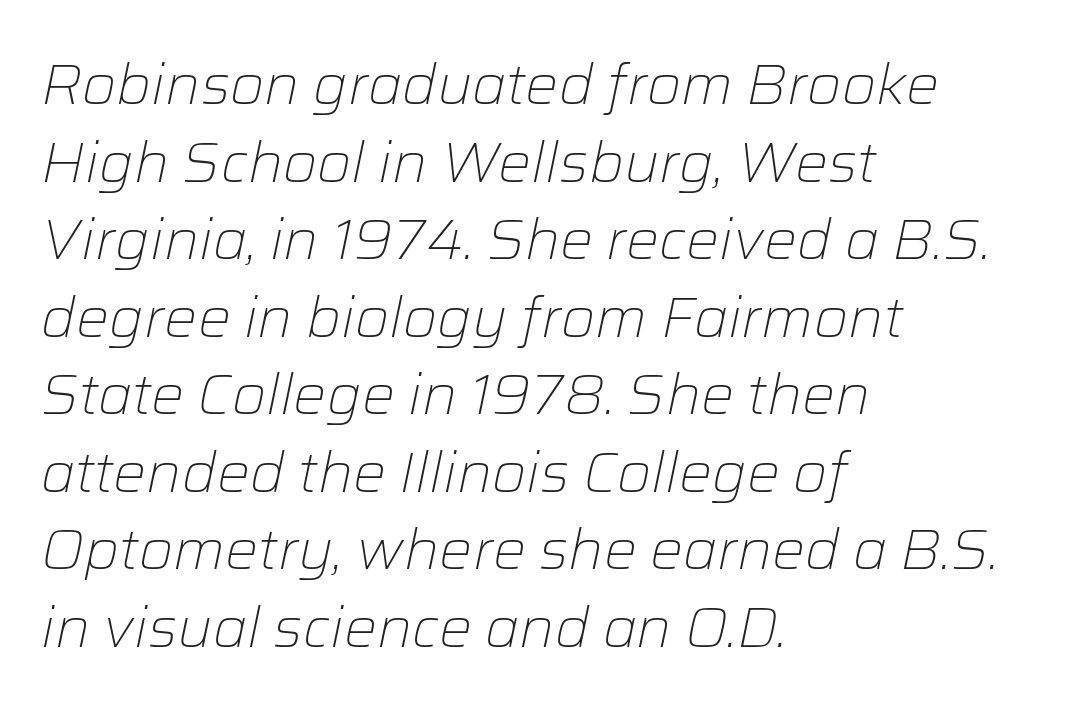
The image shows 55 px light type, italic (leaning right); set left-aligned, normal line spacing (1.41x), normal letter spacing, not underlined; low stroke contrast and a medium x-height.
